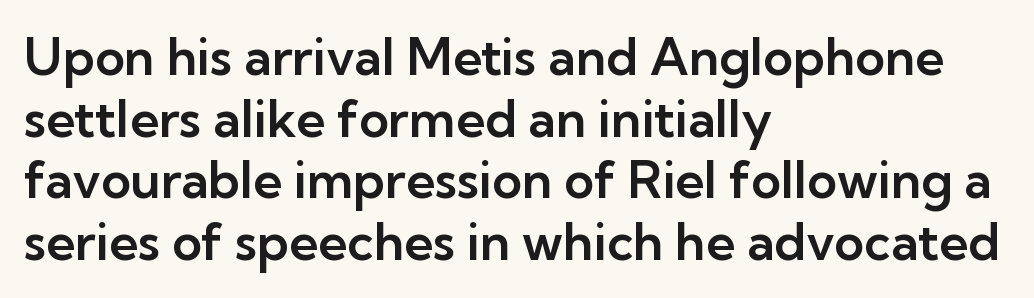
{"serif": "no", "italic": "no", "width": "normal", "stroke_contrast": "low", "x_height": "medium", "monospaced": "no", "underline": "no", "align": "left", "line_spacing_ratio": 1.21, "letter_spacing": "normal", "letter_spacing_em": 0.0, "glyph_px": 51}
